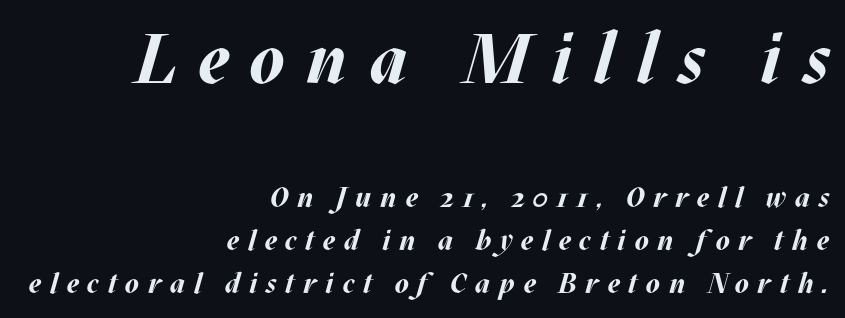
Q: Is the text bold? A: Yes.
Q: Is the text italic (slanted)? A: Yes, it leans right by about 17 degrees.
Q: Is the text underlined? A: No.
Q: How is the paragraph aligned? A: Right-aligned.
Q: Is the spacing between letters normal or unusually wide? A: Unusually wide.
Q: Is the spacing between lines tight, normal or loose? A: Normal.
Q: Which block of text is set in a larger size, the first (top) or the second (bottom)? A: The first (top) one.
Q: Width (condensed, normal, or wide)? A: Normal.
Q: Stroke contrast? A: Medium.
Q: x-height? A: Large.
Q: Monospaced? A: No.
